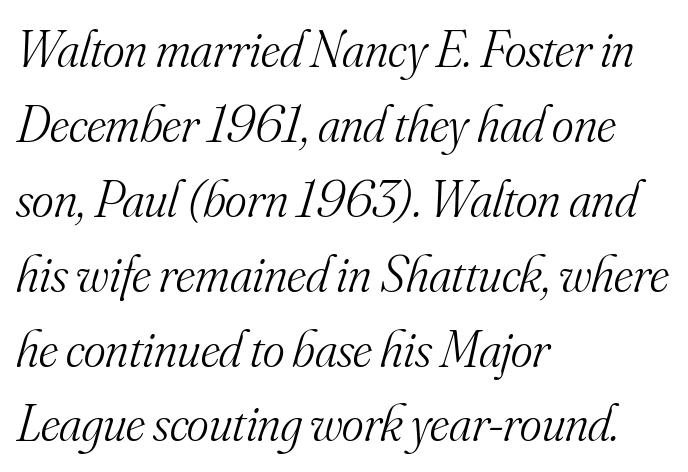
Where is the straight margin? On the left. Stroke terminals: seriffed. Compared with typical body copy, the letter spacing here is the same. Descenders are the only things crossing below the line.
